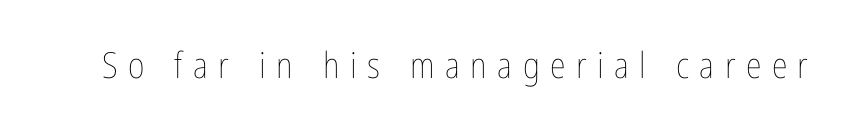
Varying glyph widths throughout — classic text-font behaviour. These lines were composed using upright roman letters. A quiet, ordinary-to-light weight characterises the typeface. Words float on clear page, feet unadorned. The tracking jumps out immediately: characters are airy and widely separated.
